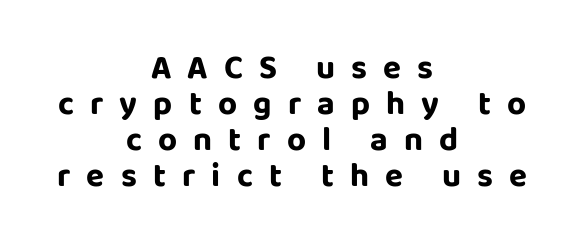
You can tell from the bare stems that sans-serif type was used. Do the characters align in a grid? No, the font is proportional. Underline: absent. In terms of weight, the rendering is a true, heavy bold. Style check: upright.
